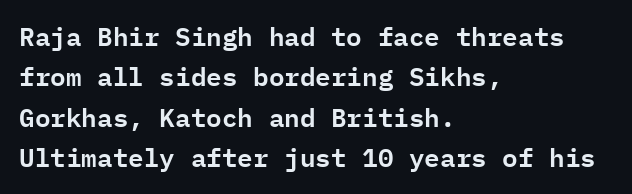
Q: Is the text italic (slanted)? A: No, it is upright.
Q: Is the text underlined? A: No.
Q: How is the paragraph aligned? A: Left-aligned.
Q: Is the spacing between letters normal or unusually wide? A: Normal.
Q: Is the spacing between lines tight, normal or loose? A: Normal.
